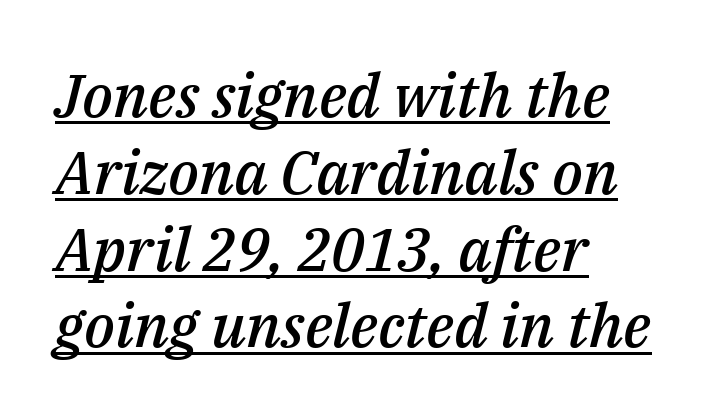
A typesetter would call this leading conventional body-copy spacing. The glyphs are accompanied by a horizontal stroke just below them. The lines are quadded left. Would a proofreader flag this as italicized? Yes. Stroke thickness is moderately raised; the sample reads as semibold. You could not count columns in this text — the font is proportionally spaced.
